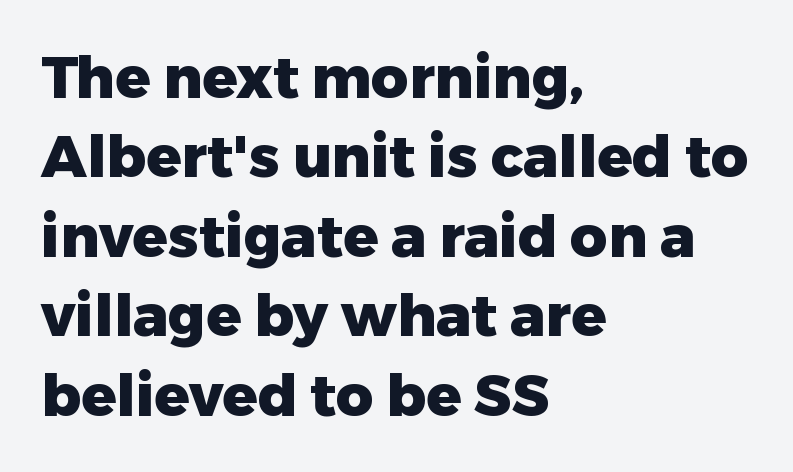
{"serif": "no", "italic": "no", "bold": "yes", "weight": "heavy", "width": "normal", "stroke_contrast": "low", "x_height": "medium", "monospaced": "no", "underline": "no", "align": "left", "line_spacing": "normal", "line_spacing_ratio": 1.37, "letter_spacing": "normal", "letter_spacing_em": 0.0, "glyph_px": 58}
